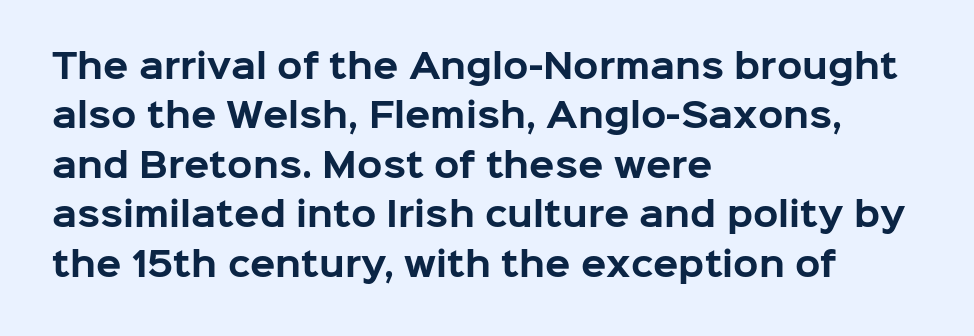
The lettering stays uniformly vertical, giving the passage a roman look. The type is set solid horizontally, with unmodified tracking. This sample has the flowing, uneven cadence of proportional lettering. These lines are set flush left with a ragged right edge. Honestly, there is no underline to notice here at all.
